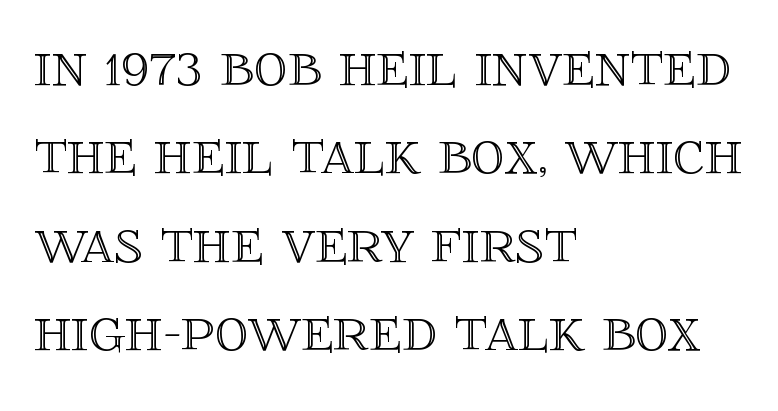
The image shows 67 px text type, upright; set left-aligned, normal line spacing (1.32x), normal letter spacing, not underlined; a large x-height.
